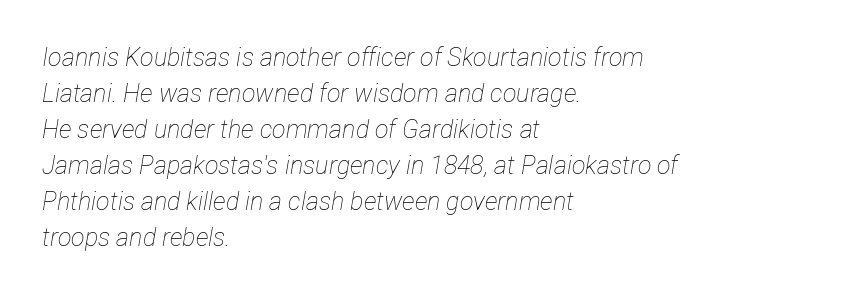
{"italic": "yes", "lean": "right", "slant_degrees": 12, "bold": "no", "underline": "no", "align": "left", "line_spacing": "normal", "line_spacing_ratio": 1.44, "letter_spacing": "normal", "letter_spacing_em": 0.0, "glyph_px": 25}
